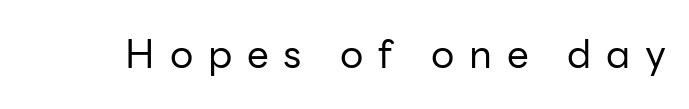
Q: Is the text bold? A: No.
Q: Is the text italic (slanted)? A: No, it is upright.
Q: Is the typeface a serif or a sans-serif typeface? A: Sans-serif.
Q: Is the text underlined? A: No.
Q: Is the spacing between letters normal or unusually wide? A: Unusually wide.
Q: Width (condensed, normal, or wide)? A: Normal.
Q: Stroke contrast? A: Low.
Q: x-height? A: Medium.
Q: Monospaced? A: No.
